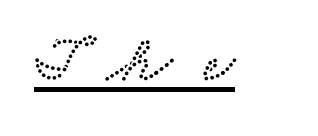
A typographer would call this underscored text. Looks like regular typesetting: each glyph gets only the width it needs. The tracking jumps out immediately: characters are airy and widely separated. Examine the stroke ends and you'll spot serifs.
